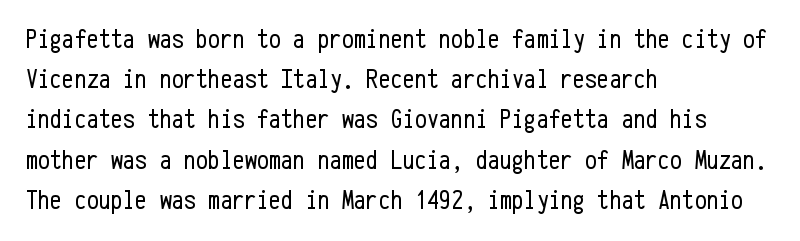
The paragraph shown leans on its left margin. Has an underline been added? It has not. The font's upright variant was chosen for this text. The cut favours lightness, reaching ordinary text weight at its darkest.
